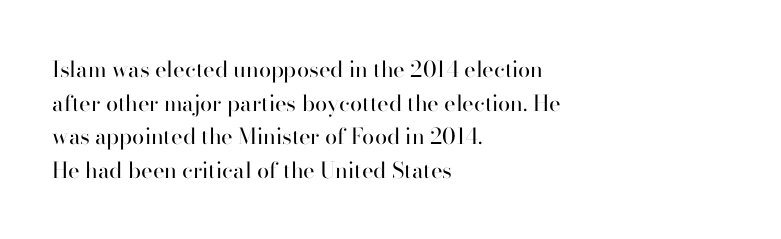
Unbolded letterforms with no extra heft. The letterforms sit shoulder to shoulder at normal distance. Line spacing here is normal. Glance below the letters and you will spot only blank space. Visually the block forms a straight wall on the left and a jagged coastline on the right.
